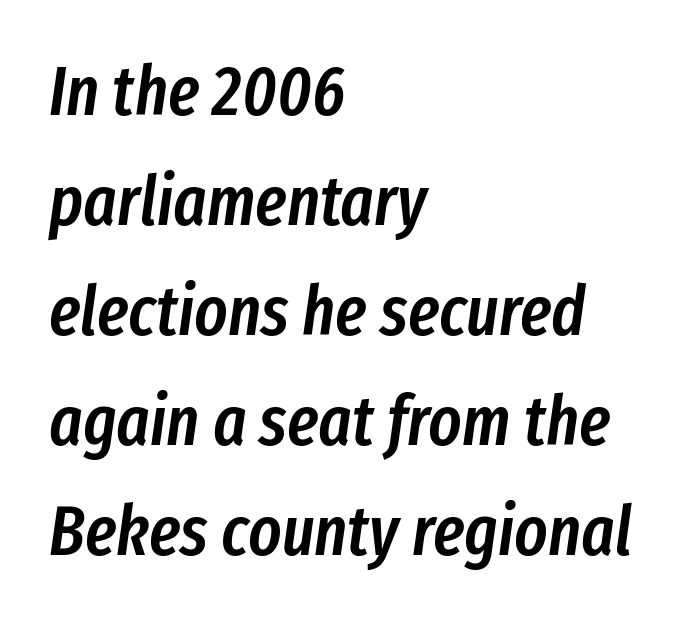
{"italic": "yes", "lean": "right", "slant_degrees": 8, "bold": "semi", "weight": "semibold", "width": "condensed", "stroke_contrast": "low", "x_height": "medium", "monospaced": "no", "underline": "no", "align": "left", "line_spacing": "normal", "line_spacing_ratio": 1.57, "letter_spacing": "normal", "letter_spacing_em": 0.0, "glyph_px": 70}
